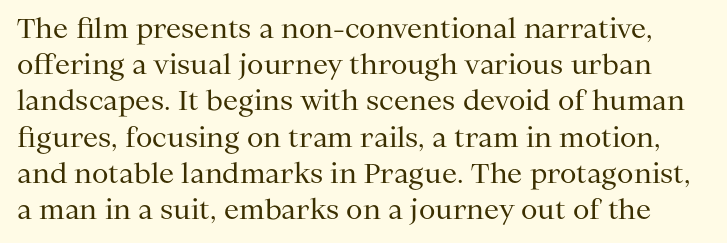
{"italic": "no", "bold": "no", "underline": "no", "line_spacing": "normal", "line_spacing_ratio": 1.34, "letter_spacing": "normal", "letter_spacing_em": 0.0, "glyph_px": 27}
